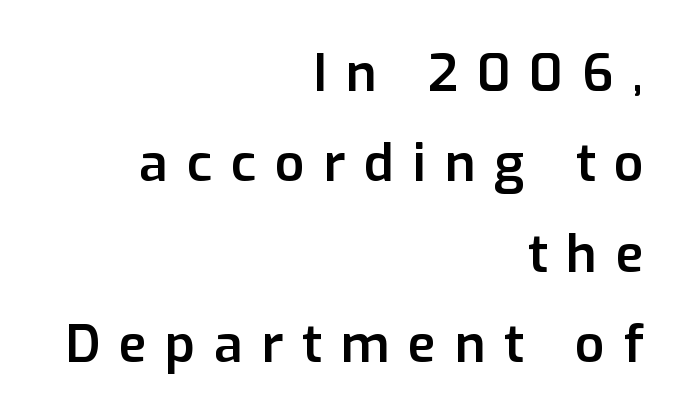
{"serif": "no", "italic": "no", "bold": "semi", "weight": "semibold", "width": "normal", "stroke_contrast": "low", "x_height": "medium", "monospaced": "no", "underline": "no", "align": "right", "line_spacing_ratio": 1.74, "letter_spacing": "wide", "letter_spacing_em": 0.36, "glyph_px": 52}
